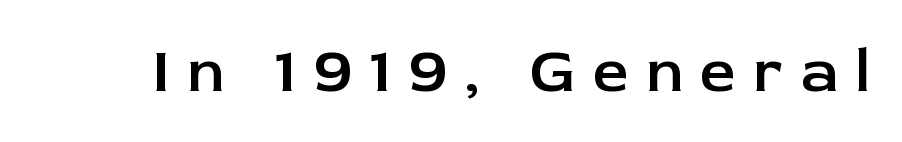
The image shows 63 px semibold sans-serif type, upright; set unusually wide letter spacing (+0.27 em), not underlined; low stroke contrast and a medium x-height.
